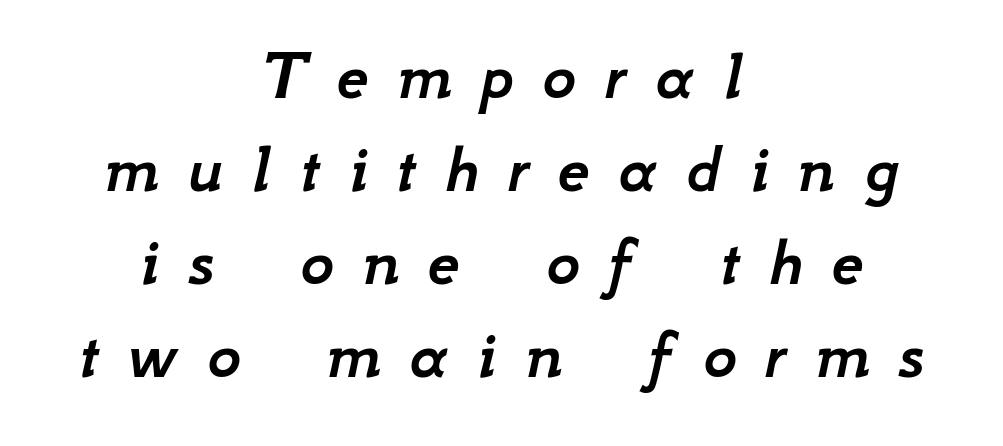
The rendering uses natural spacing where letterforms have individual widths. Plain, unruled lines of type. Line spacing here is normal. Inter-character spacing is expanded well beyond the font's built-in metrics.
